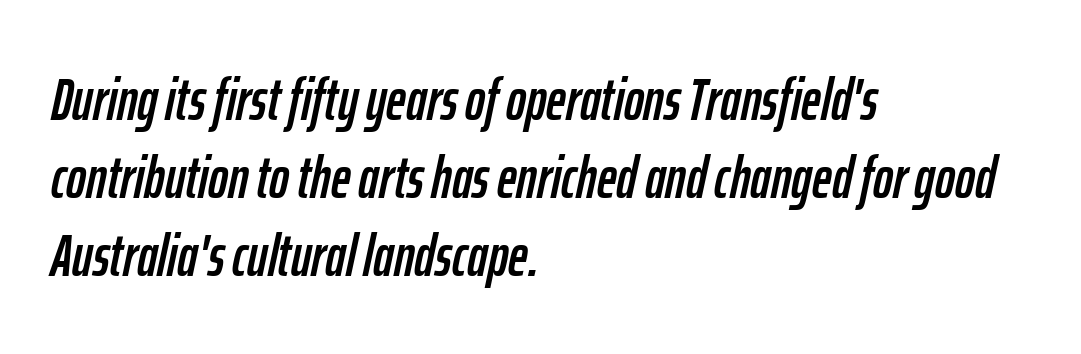
Where is the straight margin? On the left. Each word holds together tightly as a unit, with standard inter-letter gaps. The zone under the glyphs is completely vacant. Style check: oblique.
